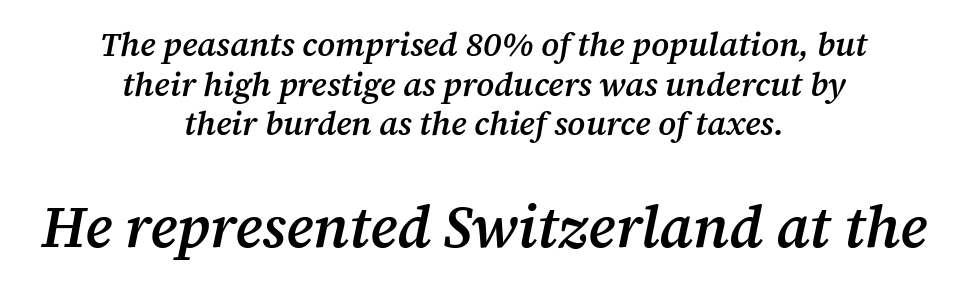
Is the letter spacing exaggerated? No — it looks like the ordinary default. Whoever set this made the second block the dominant, larger element. Varying glyph widths throughout — classic text-font behaviour. Stroke terminals: seriffed. It's the slanting kind of type.
